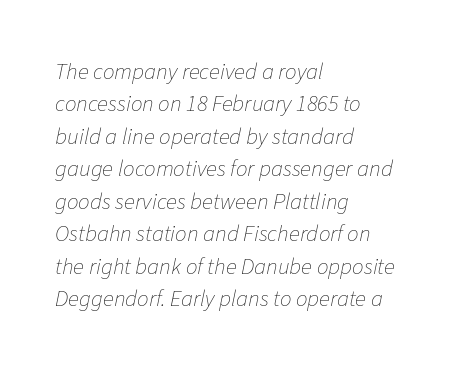
The image shows 23 px text type, italic (leaning right); set left-aligned, normal line spacing (1.41x), normal letter spacing, not underlined.
